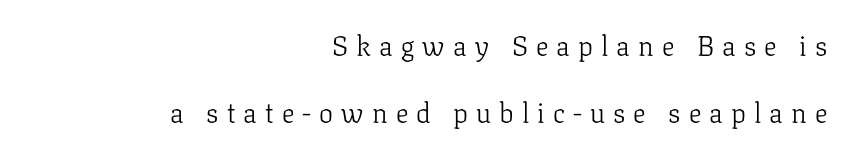
These lines have a slow, spaced-out rhythm from letter to letter. A typesetter would mark this as roman, not italic. The characters are drawn with everyday or finer stroke widths. Decoration check: the copy has no underline. I'd call this a serif setting — the letters wear small feet.
